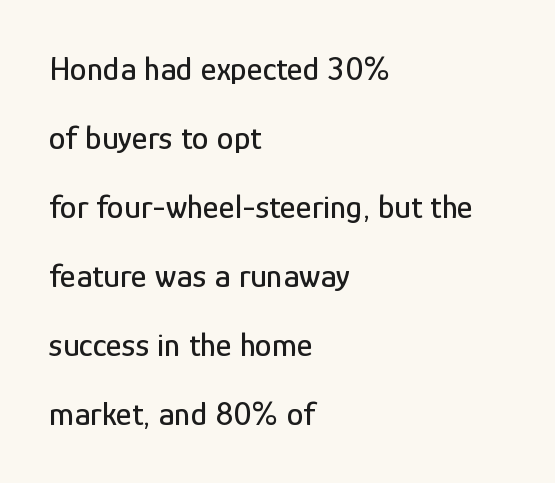
{"serif": "no", "italic": "no", "width": "condensed", "stroke_contrast": "low", "x_height": "medium", "monospaced": "no", "underline": "no", "align": "left", "line_spacing": "loose", "line_spacing_ratio": 2.03, "letter_spacing": "normal", "letter_spacing_em": 0.0, "glyph_px": 34}
